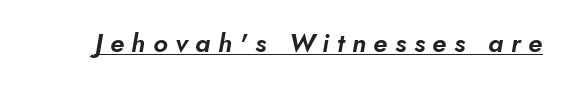
The image shows 26 px text type, italic (leaning right); set unusually wide letter spacing (+0.29 em), underlined.
